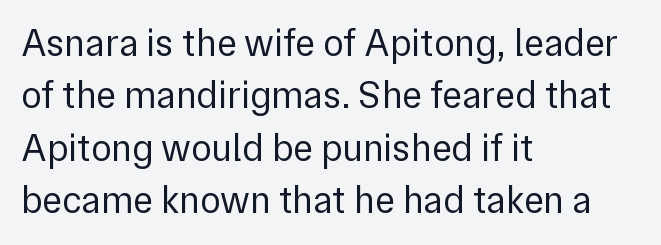
Examine the stroke ends and you'll find no serifs. These lines are rendered in a variable-pitch font. The strip under each line holds only bare page. Caption: face not bold, strokes unweighted. When letters stand straight like this, we call the style roman or upright. You could call the tracking neutral — neither tight nor loose.
